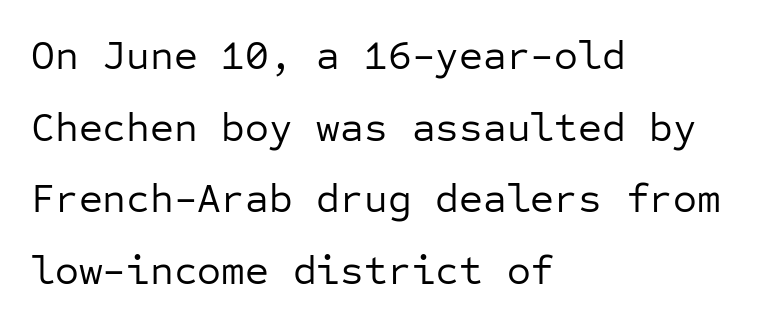
Q: Is the text bold? A: No.
Q: Is the text italic (slanted)? A: No, it is upright.
Q: Is the typeface a serif or a sans-serif typeface? A: Sans-serif.
Q: Is the text underlined? A: No.
Q: How is the paragraph aligned? A: Left-aligned.
Q: Is the spacing between letters normal or unusually wide? A: Normal.
Q: Width (condensed, normal, or wide)? A: Normal.
Q: Stroke contrast? A: Low.
Q: x-height? A: Medium.
Q: Monospaced? A: Yes.
